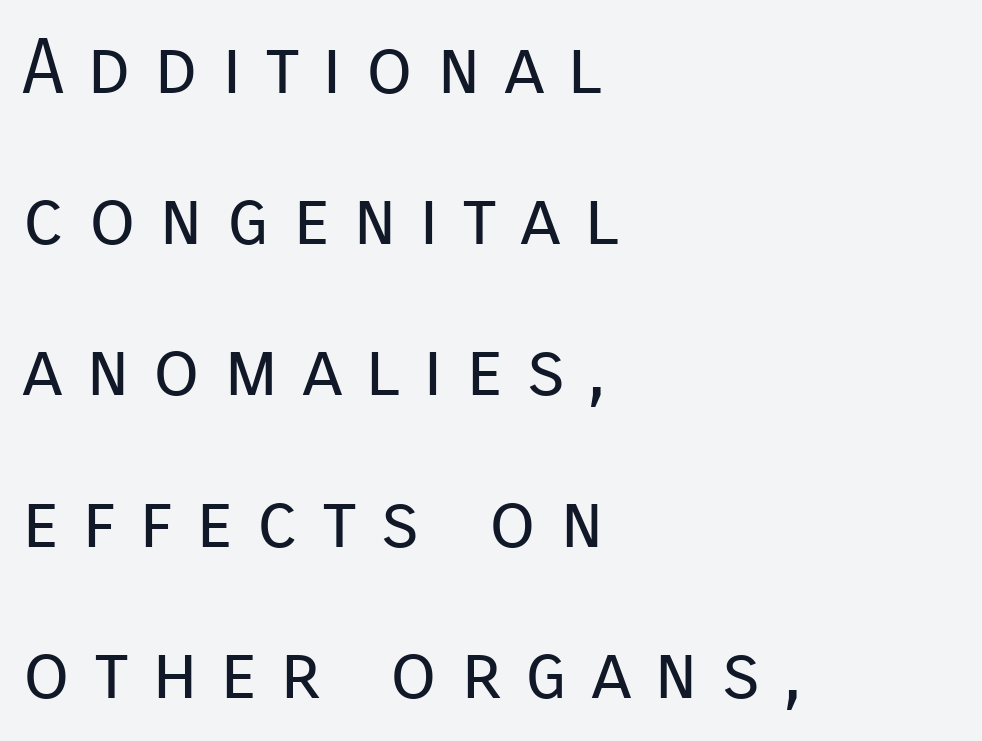
{"serif": "no", "italic": "no", "bold": "no", "weight": "regular", "width": "normal", "stroke_contrast": "low", "x_height": "medium", "monospaced": "no", "underline": "no", "align": "left", "line_spacing": "loose", "line_spacing_ratio": 1.99, "letter_spacing": "wide", "letter_spacing_em": 0.3, "glyph_px": 76}
